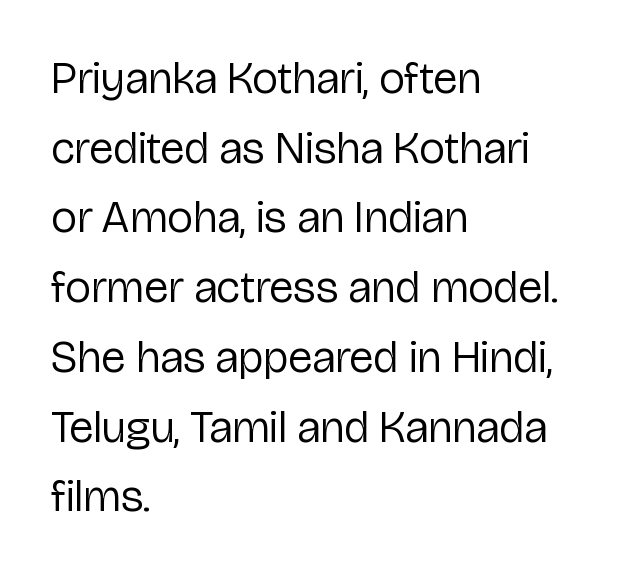
Proportional: the letters do not fall into vertical columns. The letters stand straight up with perfectly vertical stems. These lines sit exactly where default settings would place them. Decoration check: the copy has no underline. Vertical stems look standard width or narrower in stroke.
